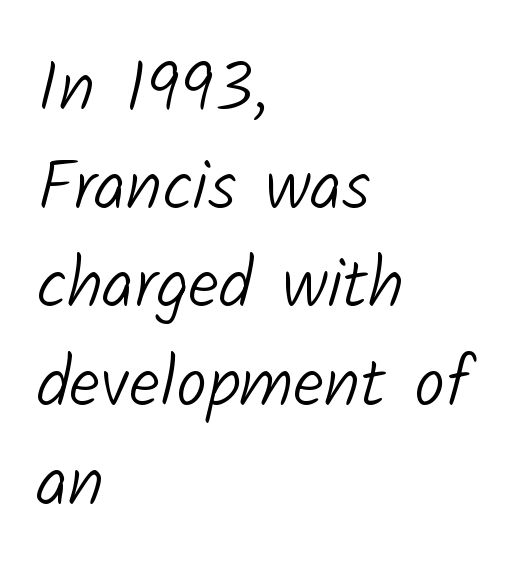
{"serif": "no", "bold": "no", "weight": "light", "width": "normal", "stroke_contrast": "low", "x_height": "medium", "monospaced": "no", "underline": "no", "align": "left", "line_spacing": "normal", "line_spacing_ratio": 1.41, "letter_spacing": "normal", "letter_spacing_em": 0.0, "glyph_px": 70}
